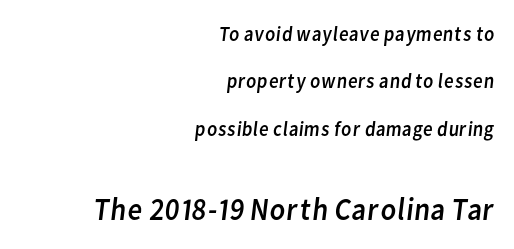
{"serif": "no", "bold": "no", "weight": "regular", "width": "normal", "stroke_contrast": "low", "x_height": "medium", "monospaced": "no", "underline": "no", "align": "right", "line_spacing": "loose", "line_spacing_ratio": 2.26, "letter_spacing": "normal", "letter_spacing_em": 0.0, "larger_block": "second", "size_ratio": 1.52, "glyph_px": 32}
